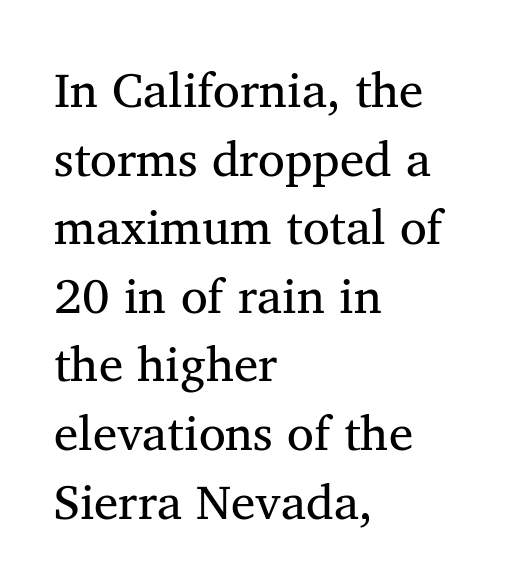
Q: Is the text bold? A: No.
Q: Is the text italic (slanted)? A: No, it is upright.
Q: Is the typeface a serif or a sans-serif typeface? A: Serif.
Q: Is the text underlined? A: No.
Q: How is the paragraph aligned? A: Left-aligned.
Q: Is the spacing between letters normal or unusually wide? A: Normal.
Q: Is the spacing between lines tight, normal or loose? A: Normal.
Q: Width (condensed, normal, or wide)? A: Normal.
Q: Stroke contrast? A: Medium.
Q: x-height? A: Medium.
Q: Monospaced? A: No.
